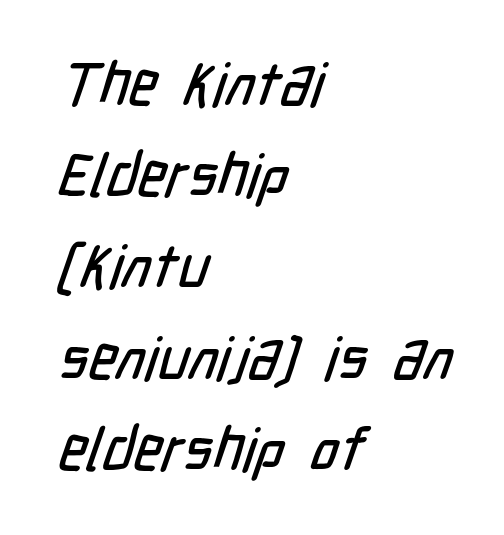
The image shows 60 px condensed sans-serif type; set left-aligned, normal line spacing (1.52x), normal letter spacing, not underlined; low stroke contrast and a medium x-height.
